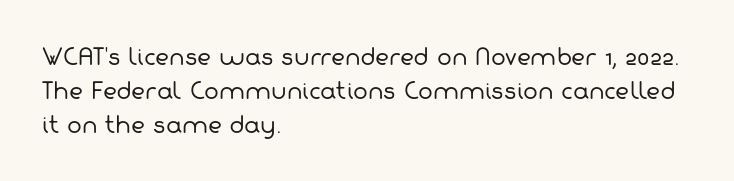
{"bold": "no", "underline": "no", "align": "left", "line_spacing": "normal", "line_spacing_ratio": 1.54, "letter_spacing": "normal", "letter_spacing_em": 0.0, "glyph_px": 22}
